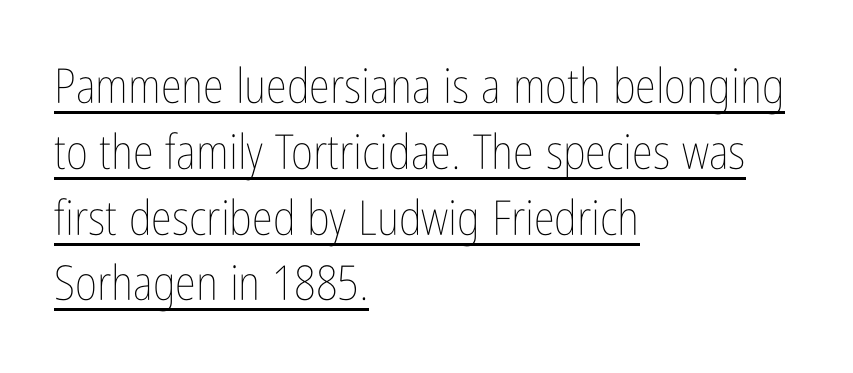
The image shows 48 px thin, condensed type, upright; set left-aligned, normal line spacing (1.37x), normal letter spacing, underlined; low stroke contrast and a medium x-height.
